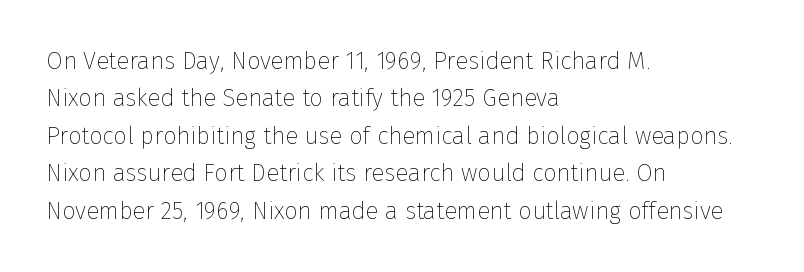
The image shows 24 px text type, upright; set left-aligned, normal line spacing (1.56x), normal letter spacing, not underlined.
